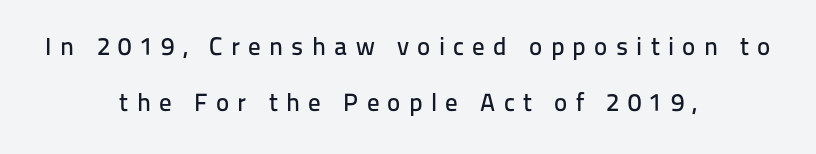
{"italic": "no", "underline": "no", "align": "center", "line_spacing": "loose", "line_spacing_ratio": 2.24, "letter_spacing": "wide", "letter_spacing_em": 0.33, "glyph_px": 25}
